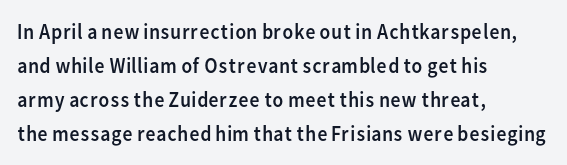
Q: Is the text bold? A: No.
Q: Is the text italic (slanted)? A: No, it is upright.
Q: Is the text underlined? A: No.
Q: How is the paragraph aligned? A: Left-aligned.
Q: Is the spacing between letters normal or unusually wide? A: Normal.
Q: Is the spacing between lines tight, normal or loose? A: Normal.
